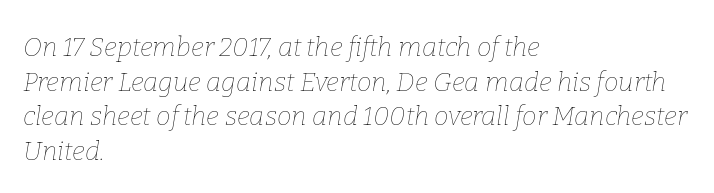
The image shows 26 px text type, italic (leaning right); set left-aligned, normal line spacing (1.33x), normal letter spacing, not underlined.
